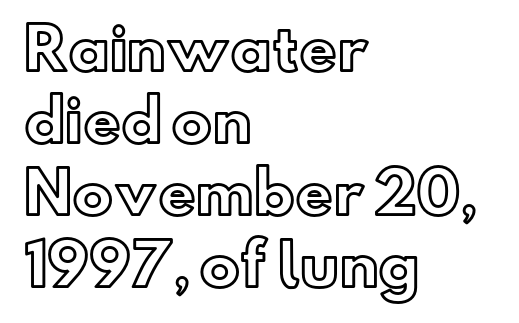
Caption: standard tracking, unaltered. You can tell it's not italic because the verticals are truly vertical. The ragged edge is on the right, which tells us the setting is flush left. Do the characters align in a grid? No, the font is proportional. Quick note: underline off.
